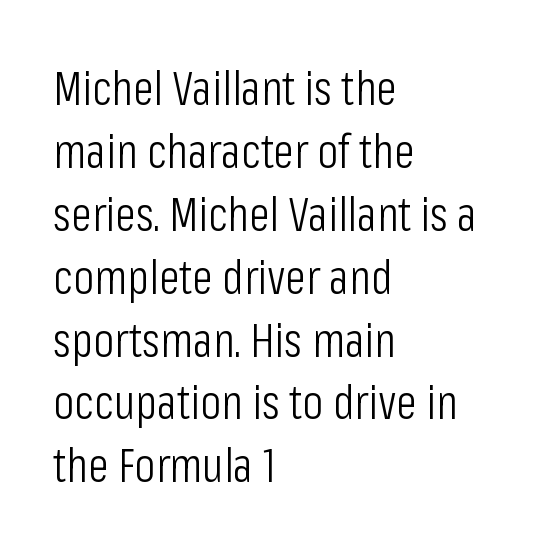
{"serif": "no", "italic": "no", "bold": "no", "weight": "light", "width": "condensed", "stroke_contrast": "low", "x_height": "medium", "monospaced": "no", "underline": "no", "align": "left", "line_spacing": "normal", "line_spacing_ratio": 1.31, "letter_spacing": "normal", "letter_spacing_em": 0.0, "glyph_px": 48}
